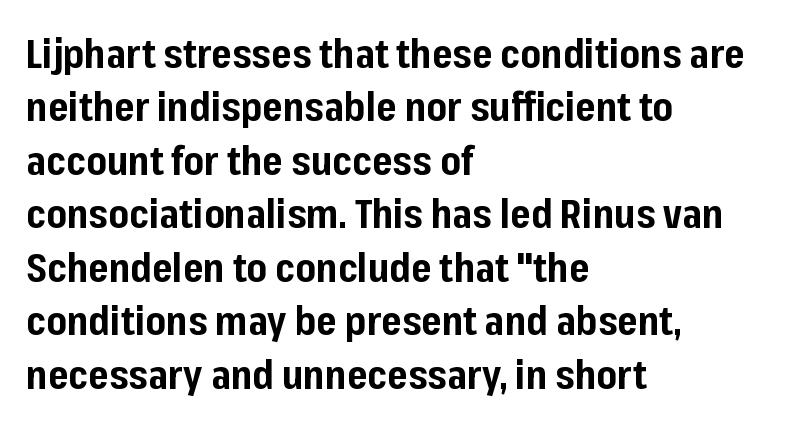
Q: Is the text bold? A: Yes.
Q: Is the text italic (slanted)? A: No, it is upright.
Q: Is the typeface a serif or a sans-serif typeface? A: Sans-serif.
Q: Is the text underlined? A: No.
Q: How is the paragraph aligned? A: Left-aligned.
Q: Is the spacing between letters normal or unusually wide? A: Normal.
Q: Is the spacing between lines tight, normal or loose? A: Normal.
Q: Width (condensed, normal, or wide)? A: Normal.
Q: Stroke contrast? A: Low.
Q: x-height? A: Medium.
Q: Monospaced? A: No.
